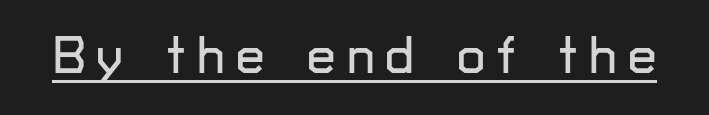
{"serif": "no", "italic": "no", "width": "normal", "stroke_contrast": "low", "x_height": "medium", "monospaced": "no", "underline": "yes", "letter_spacing": "wide", "letter_spacing_em": 0.22, "glyph_px": 51}
